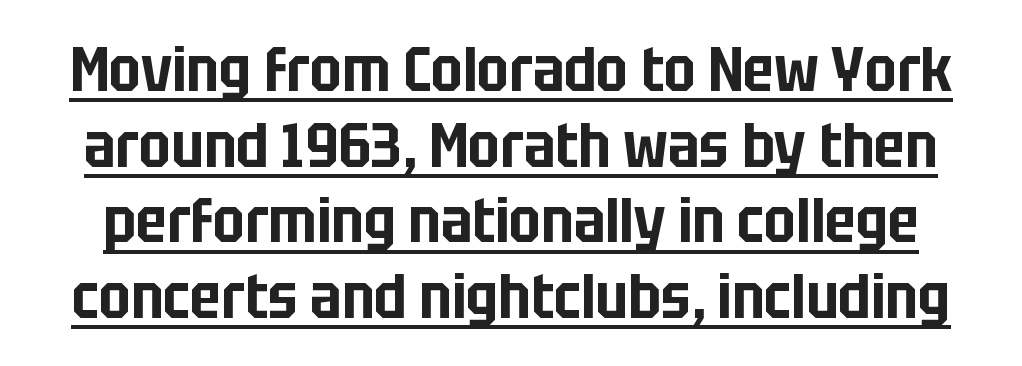
Q: Is the text italic (slanted)? A: No, it is upright.
Q: Is the typeface a serif or a sans-serif typeface? A: Sans-serif.
Q: Is the text underlined? A: Yes.
Q: Is the spacing between letters normal or unusually wide? A: Normal.
Q: Width (condensed, normal, or wide)? A: Condensed.
Q: Stroke contrast? A: Low.
Q: x-height? A: Large.
Q: Monospaced? A: No.
